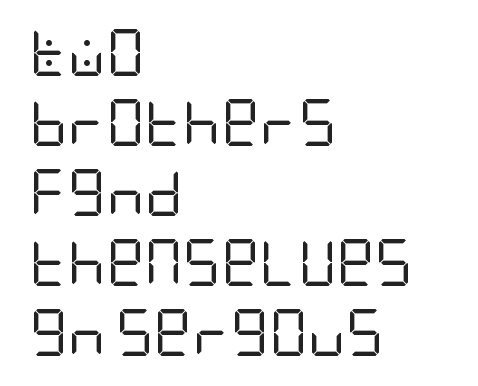
Q: Is the text bold? A: No.
Q: Is the text italic (slanted)? A: No, it is upright.
Q: Is the typeface a serif or a sans-serif typeface? A: Sans-serif.
Q: Is the text underlined? A: No.
Q: How is the paragraph aligned? A: Left-aligned.
Q: Is the spacing between letters normal or unusually wide? A: Normal.
Q: Is the spacing between lines tight, normal or loose? A: Normal.
Q: Width (condensed, normal, or wide)? A: Condensed.
Q: Stroke contrast? A: Low.
Q: x-height? A: Large.
